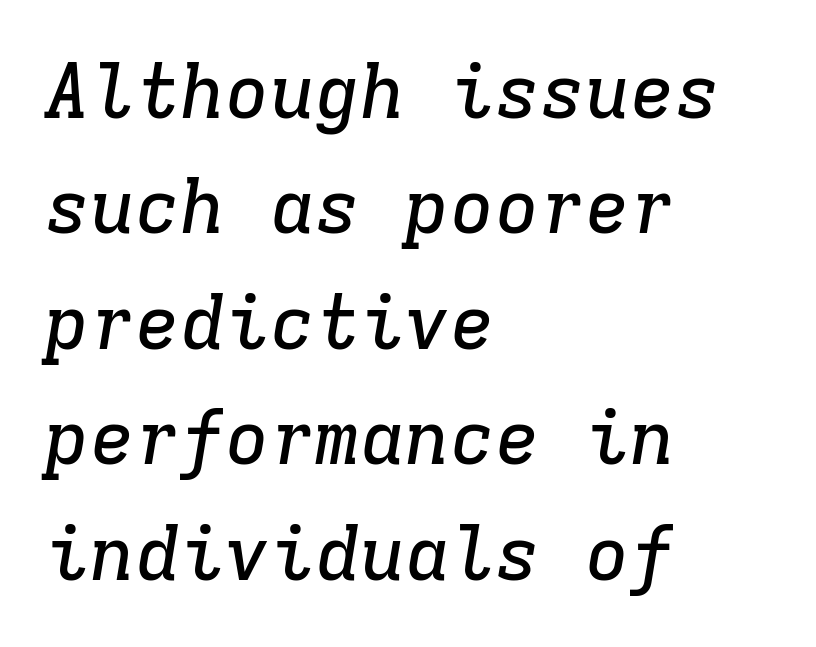
{"serif": "yes", "italic": "yes", "lean": "right", "slant_degrees": 9, "width": "normal", "stroke_contrast": "low", "x_height": "medium", "monospaced": "yes", "underline": "no", "align": "left", "line_spacing": "normal", "line_spacing_ratio": 1.54, "letter_spacing": "normal", "letter_spacing_em": 0.0, "glyph_px": 75}
